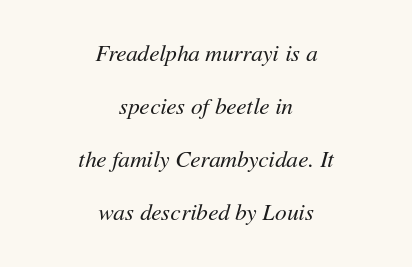
The image shows 23 px text type, italic (leaning right); set centered, loose line spacing (2.3x), normal letter spacing, not underlined.
